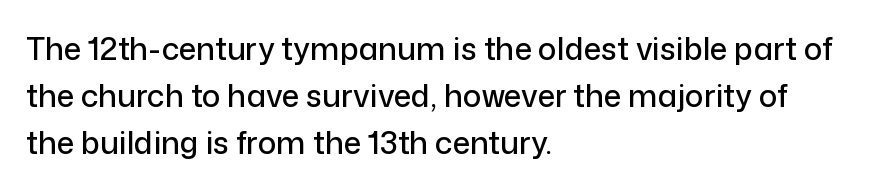
{"serif": "no", "italic": "no", "width": "normal", "stroke_contrast": "low", "x_height": "medium", "monospaced": "no", "underline": "no", "align": "left", "line_spacing": "normal", "line_spacing_ratio": 1.52, "letter_spacing": "normal", "letter_spacing_em": 0.0, "glyph_px": 31}
